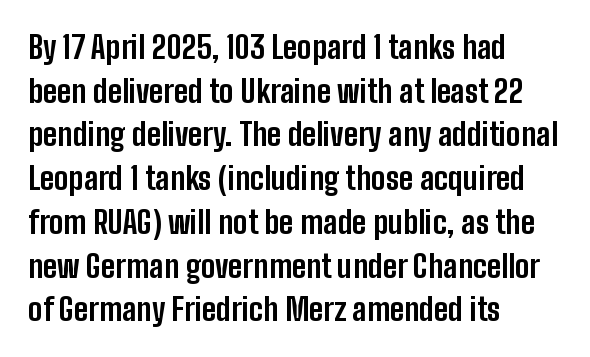
{"serif": "no", "italic": "no", "bold": "yes", "weight": "bold", "width": "condensed", "stroke_contrast": "low", "x_height": "medium", "monospaced": "no", "underline": "no", "align": "left", "line_spacing": "normal", "line_spacing_ratio": 1.41, "letter_spacing": "normal", "letter_spacing_em": 0.0, "glyph_px": 31}
